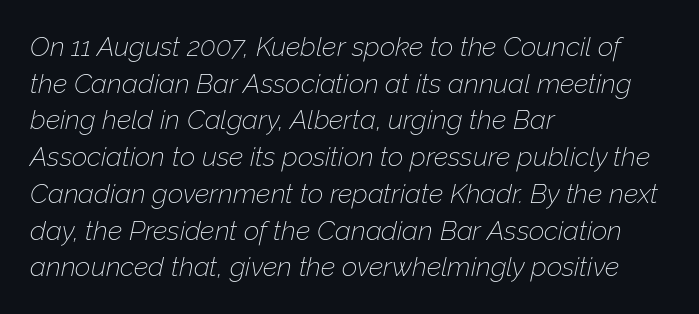
{"italic": "yes", "lean": "right", "slant_degrees": 12, "bold": "no", "underline": "no", "align": "left", "line_spacing": "normal", "line_spacing_ratio": 1.36, "letter_spacing": "normal", "letter_spacing_em": 0.0, "glyph_px": 27}
